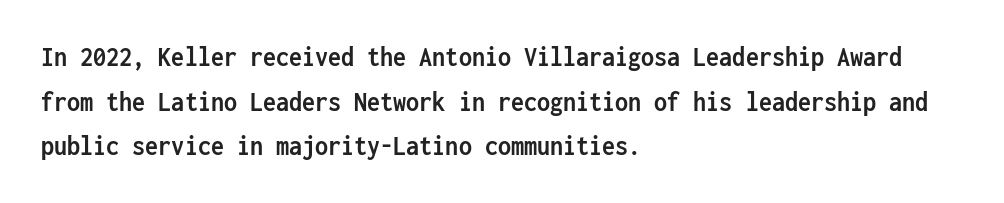
Q: Is the text bold? A: Yes.
Q: Is the text italic (slanted)? A: No, it is upright.
Q: Is the typeface a serif or a sans-serif typeface? A: Sans-serif.
Q: Is the text underlined? A: No.
Q: How is the paragraph aligned? A: Left-aligned.
Q: Is the spacing between letters normal or unusually wide? A: Normal.
Q: Is the spacing between lines tight, normal or loose? A: Normal.
Q: Width (condensed, normal, or wide)? A: Condensed.
Q: Stroke contrast? A: Low.
Q: x-height? A: Medium.
Q: Monospaced? A: Yes.
